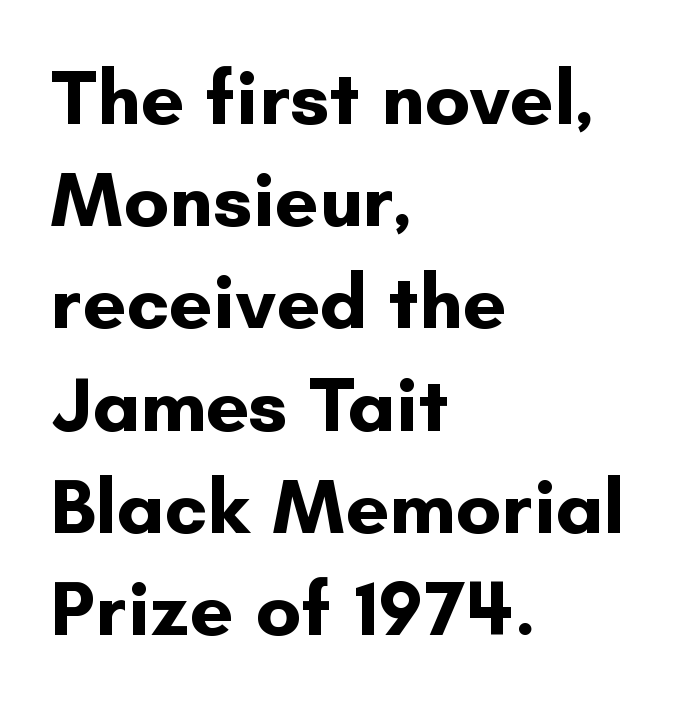
The image shows 78 px bold sans-serif type, upright; set left-aligned, normal line spacing (1.31x), normal letter spacing, not underlined; low stroke contrast and a small x-height.
